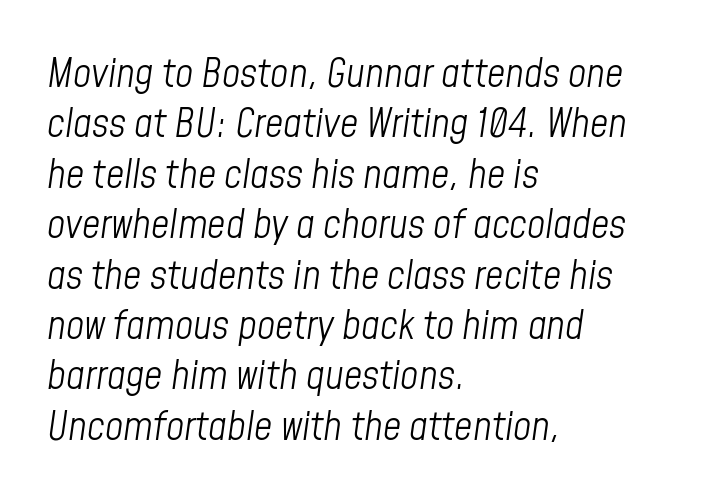
{"italic": "yes", "lean": "right", "slant_degrees": 8, "bold": "no", "weight": "light", "width": "condensed", "stroke_contrast": "low", "x_height": "medium", "monospaced": "no", "underline": "no", "align": "left", "line_spacing": "normal", "line_spacing_ratio": 1.26, "letter_spacing": "normal", "letter_spacing_em": 0.0, "glyph_px": 40}
